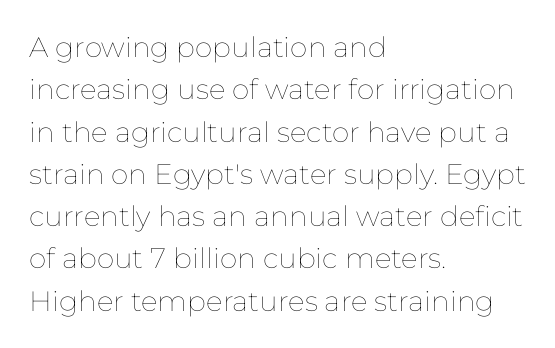
The gaps between neighbouring characters are ordinary and unremarkable. Compared with a centered layout, this one pins lines to the left instead. This sample has the flowing, uneven cadence of proportional lettering. The string is rendered with underlining switched off. These glyphs show unthickened strokes, regular width or finer. This is the regular roman posture of the typeface.
